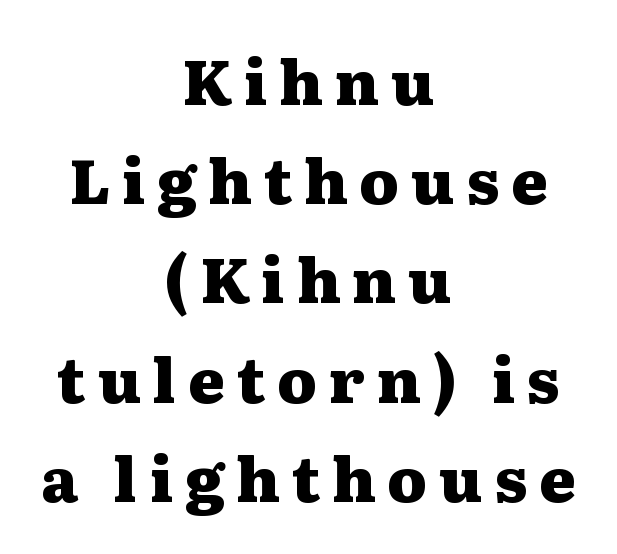
The image shows 62 px heavy, wide serif type, upright; set centered, normal line spacing (1.6x), not underlined; medium stroke contrast and a medium x-height.
